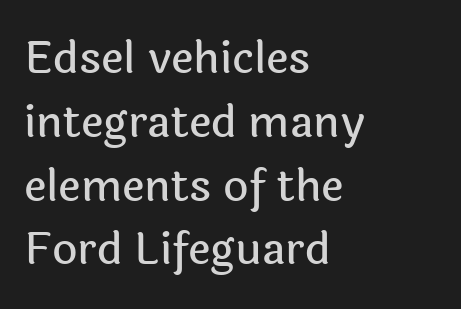
The image shows 44 px sans-serif type, upright; set left-aligned, normal line spacing (1.45x), normal letter spacing, not underlined; a medium x-height.
